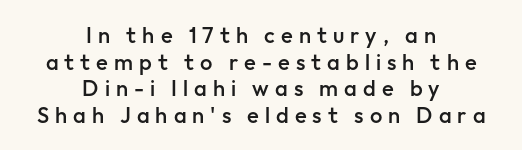
{"italic": "no", "bold": "semi", "underline": "no", "align": "center", "line_spacing_ratio": 1.21, "letter_spacing": "wide", "letter_spacing_em": 0.27, "glyph_px": 22}
